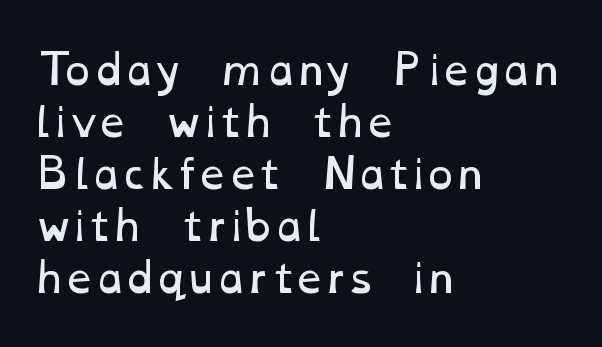
The image shows 40 px regular-weight, wide type; set left-aligned, normal line spacing (1.3x), normal letter spacing, not underlined; low stroke contrast and a medium x-height.
